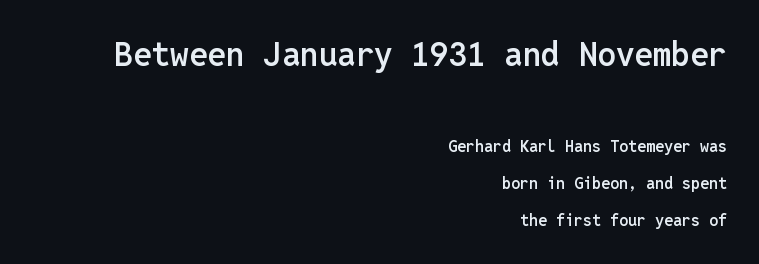
{"serif": "no", "italic": "no", "bold": "semi", "weight": "semibold", "width": "normal", "stroke_contrast": "low", "x_height": "medium", "monospaced": "yes", "underline": "no", "align": "right", "line_spacing": "loose", "line_spacing_ratio": 2.32, "letter_spacing": "normal", "letter_spacing_em": 0.0, "larger_block": "first", "size_ratio": 2.06, "glyph_px": 33}
